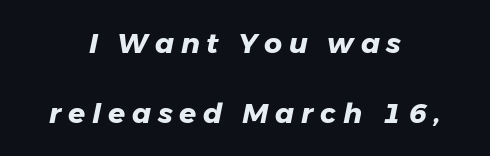
Q: Is the text bold? A: Yes.
Q: Is the text italic (slanted)? A: Yes, it leans right by about 11 degrees.
Q: Is the text underlined? A: No.
Q: How is the paragraph aligned? A: Centered.
Q: Is the spacing between letters normal or unusually wide? A: Unusually wide.
Q: Is the spacing between lines tight, normal or loose? A: Loose.
Q: Width (condensed, normal, or wide)? A: Normal.
Q: Stroke contrast? A: Low.
Q: x-height? A: Medium.
Q: Monospaced? A: No.
